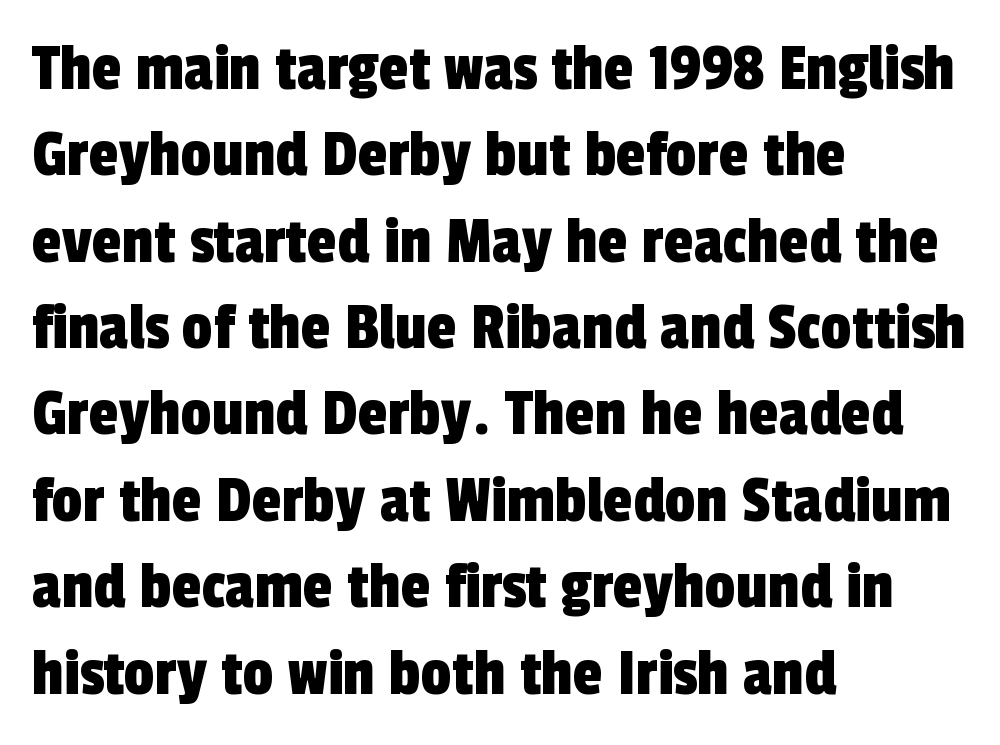
{"serif": "no", "width": "condensed", "x_height": "medium", "monospaced": "no", "underline": "no", "align": "left", "line_spacing": "normal", "line_spacing_ratio": 1.27, "letter_spacing": "normal", "letter_spacing_em": 0.0, "glyph_px": 68}
